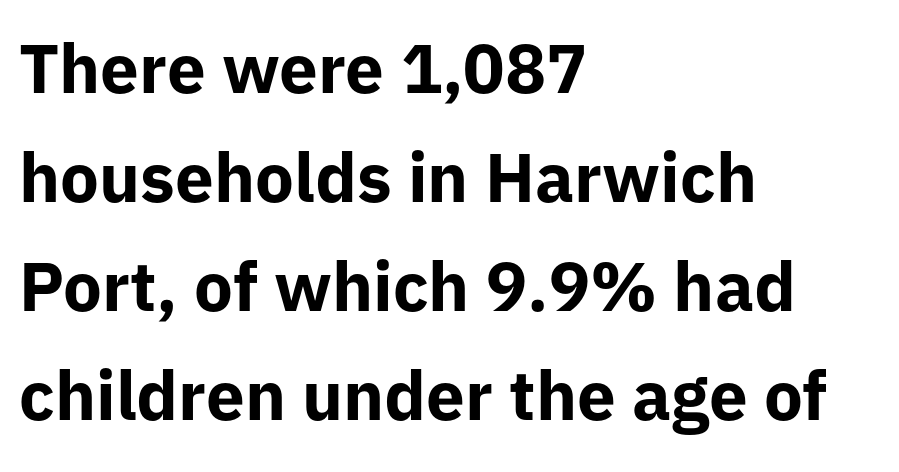
The image shows 69 px bold sans-serif type, upright; set left-aligned, normal line spacing (1.58x), normal letter spacing, not underlined; low stroke contrast and a medium x-height.
